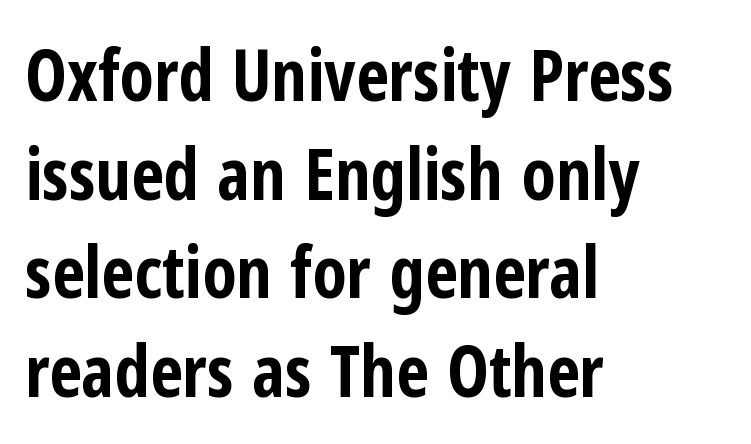
The image shows 71 px bold, condensed sans-serif type, upright; set left-aligned, normal line spacing (1.39x), normal letter spacing, not underlined; low stroke contrast and a medium x-height.
